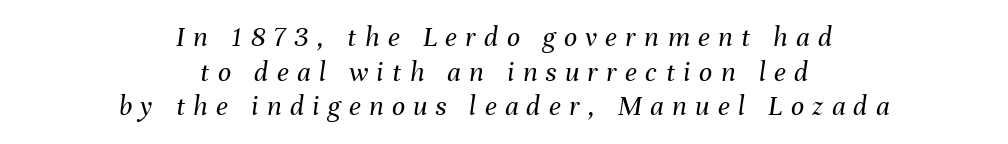
The tracking jumps out immediately: characters are airy and widely separated. The font's italic variant was chosen for this text. The letters advance in unequal steps, a hallmark of proportional type. Where is the straight margin? There isn't one; the lines are centered.
